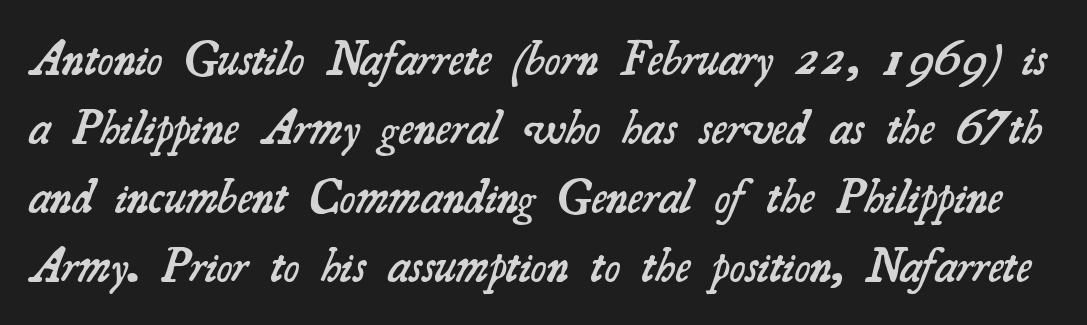
{"serif": "yes", "bold": "semi", "weight": "semibold", "width": "normal", "stroke_contrast": "medium", "x_height": "small", "monospaced": "no", "underline": "no", "line_spacing": "normal", "line_spacing_ratio": 1.44, "letter_spacing": "normal", "letter_spacing_em": 0.0, "glyph_px": 48}
